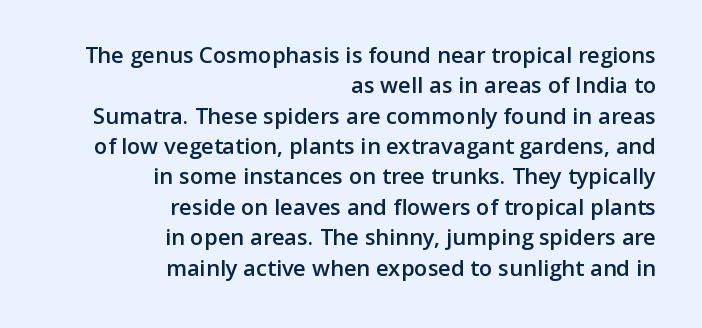
The image shows 22 px text type, upright; set right-aligned, normal line spacing (1.38x), normal letter spacing, not underlined.
